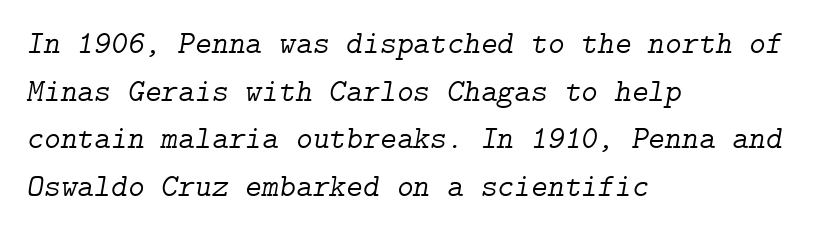
{"serif": "yes", "italic": "yes", "lean": "right", "slant_degrees": 9, "bold": "no", "weight": "light", "width": "normal", "stroke_contrast": "low", "x_height": "medium", "underline": "no", "align": "left", "line_spacing": "normal", "line_spacing_ratio": 1.49, "letter_spacing": "normal", "letter_spacing_em": 0.0, "glyph_px": 32}
